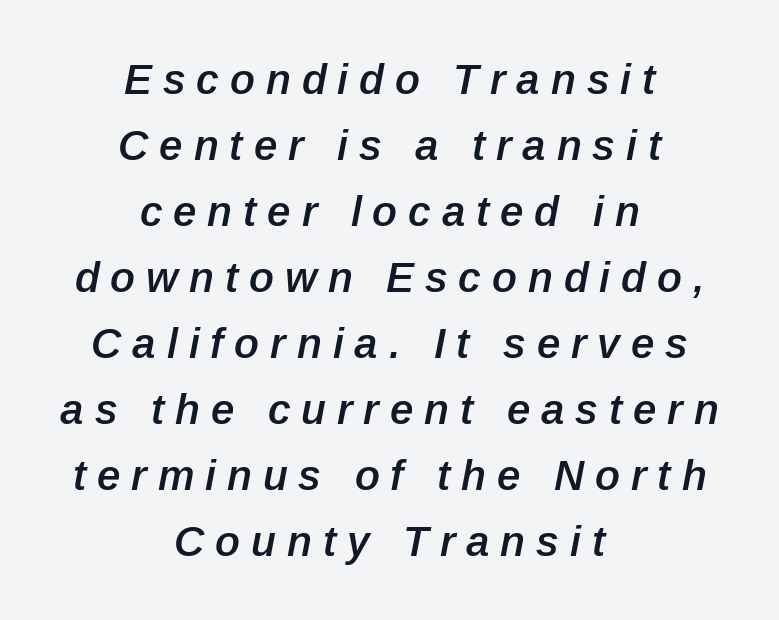
The image shows 42 px semibold type, italic (leaning right); set centered, normal line spacing (1.57x), unusually wide letter spacing (+0.26 em), not underlined; low stroke contrast and a medium x-height.
